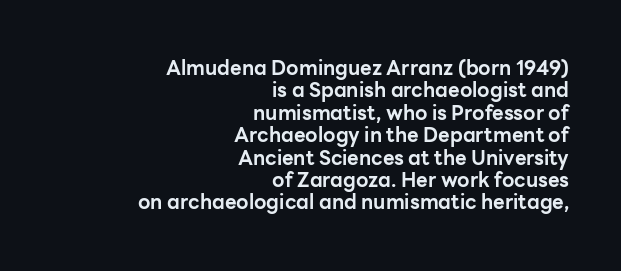
The image shows 20 px bold type, upright; set right-aligned, tight line spacing (1.12x), normal letter spacing, not underlined.
